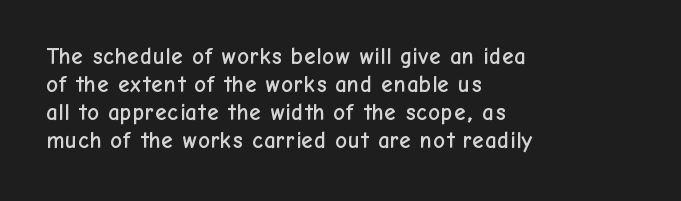
The image shows 23 px text type, upright; set left-aligned, line spacing 1.22x, normal letter spacing, not underlined.
